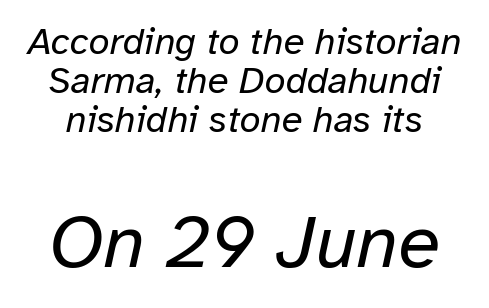
Is there much room between lines? No — they nearly touch. The axis of the letterforms is tilted away from vertical. This rendering leaves character spacing at its baseline value. The designer gave the closing block more size than the opening block. Decoration check: the copy has no underline.
